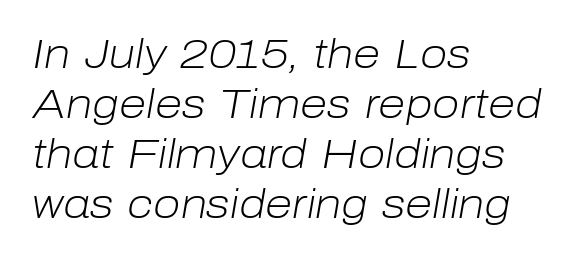
Unbolded letterforms with no extra heft. Compared with ordinary roman type, these characters are visibly tilted. Honestly, the row spacing looks completely unremarkable. Spacing verdict: proportional, widths tailored to each character. How are the letters spaced? Ordinarily, with no added tracking.
